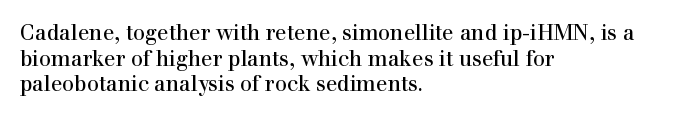
Q: Is the text italic (slanted)? A: No, it is upright.
Q: Is the text underlined? A: No.
Q: How is the paragraph aligned? A: Left-aligned.
Q: Is the spacing between letters normal or unusually wide? A: Normal.
